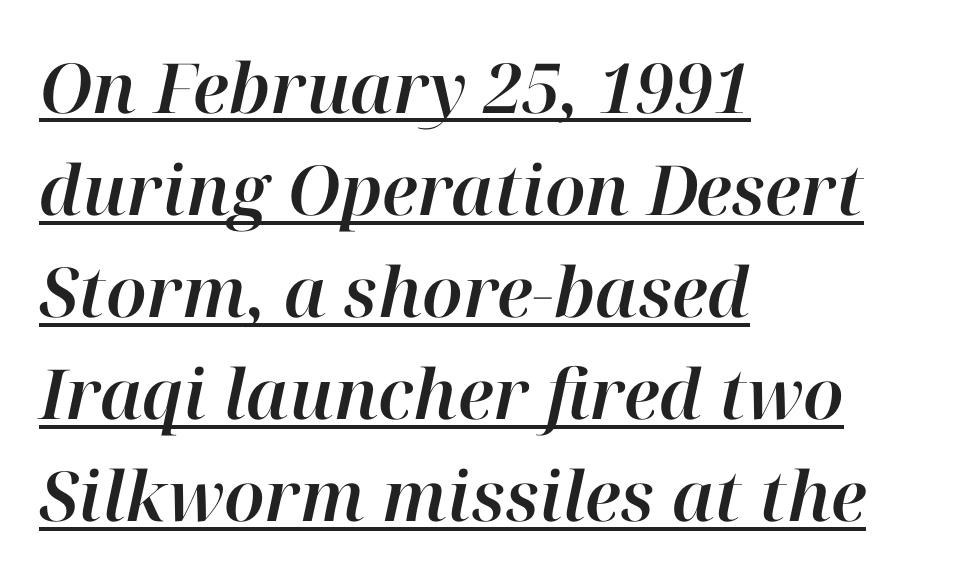
Tracking here is standard; glyphs follow each other at the usual distance. This sample has the flowing, uneven cadence of proportional lettering. Designer's note — italics engaged. The block of text has a typical density, with ordinary space between rows.
